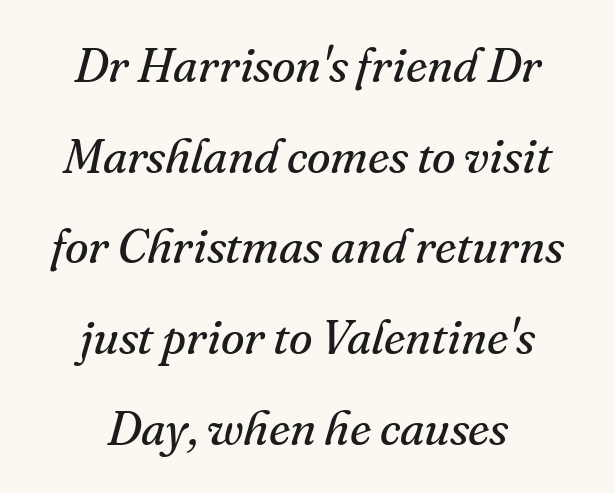
Q: Is the text bold? A: No.
Q: Is the text italic (slanted)? A: Yes, it leans right by about 16 degrees.
Q: Is the typeface a serif or a sans-serif typeface? A: Serif.
Q: Is the text underlined? A: No.
Q: How is the paragraph aligned? A: Centered.
Q: Is the spacing between letters normal or unusually wide? A: Normal.
Q: Width (condensed, normal, or wide)? A: Normal.
Q: Stroke contrast? A: Medium.
Q: x-height? A: Small.
Q: Monospaced? A: No.
